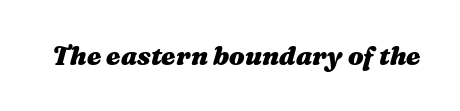
Q: Is the text bold? A: Yes.
Q: Is the text italic (slanted)? A: Yes, it leans right by about 16 degrees.
Q: Is the text underlined? A: No.
Q: Is the spacing between letters normal or unusually wide? A: Normal.
